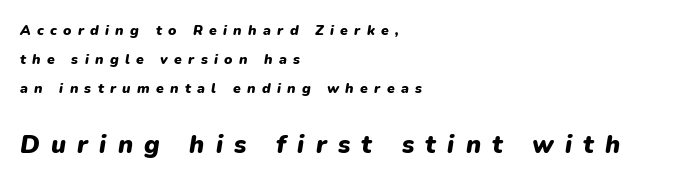
Q: Is the text bold? A: Yes.
Q: Is the text italic (slanted)? A: Yes, it leans right by about 9 degrees.
Q: Is the text underlined? A: No.
Q: How is the paragraph aligned? A: Left-aligned.
Q: Is the spacing between letters normal or unusually wide? A: Unusually wide.
Q: Is the spacing between lines tight, normal or loose? A: Loose.
Q: Which block of text is set in a larger size, the first (top) or the second (bottom)? A: The second (bottom) one.
